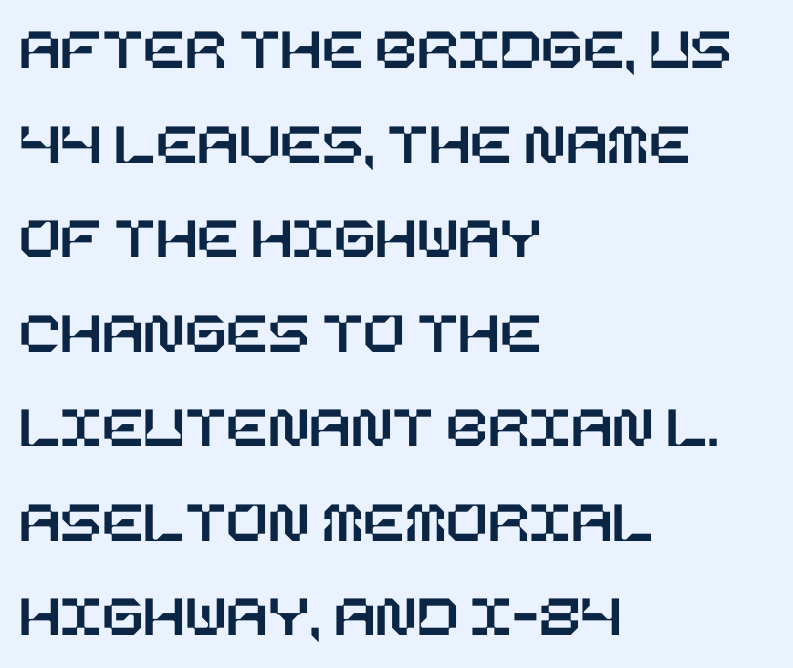
{"italic": "no", "width": "normal", "stroke_contrast": "low", "x_height": "large", "underline": "no", "align": "left", "line_spacing": "normal", "line_spacing_ratio": 1.55, "letter_spacing": "normal", "letter_spacing_em": 0.0, "glyph_px": 61}
